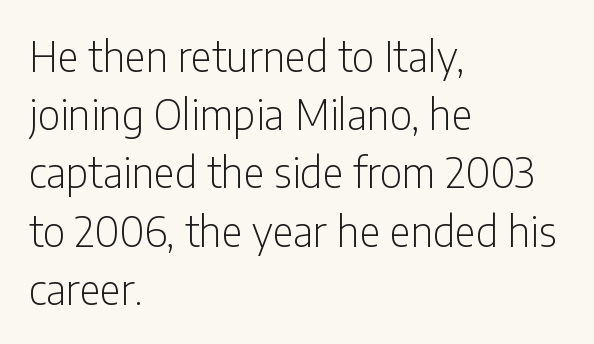
The image shows 41 px light, condensed sans-serif type, upright; set left-aligned, normal line spacing (1.42x), normal letter spacing, not underlined; low stroke contrast and a medium x-height.
